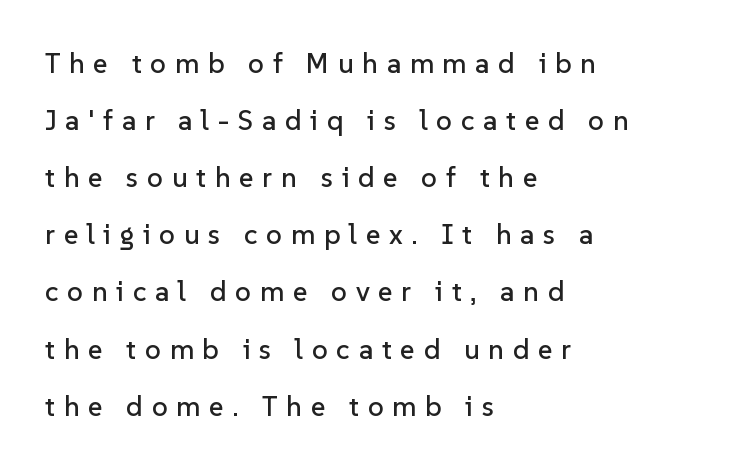
Q: Is the text italic (slanted)? A: No, it is upright.
Q: Is the typeface a serif or a sans-serif typeface? A: Sans-serif.
Q: Is the text underlined? A: No.
Q: How is the paragraph aligned? A: Left-aligned.
Q: Is the spacing between letters normal or unusually wide? A: Unusually wide.
Q: Is the spacing between lines tight, normal or loose? A: Loose.
Q: Width (condensed, normal, or wide)? A: Normal.
Q: Stroke contrast? A: Low.
Q: x-height? A: Medium.
Q: Monospaced? A: No.
